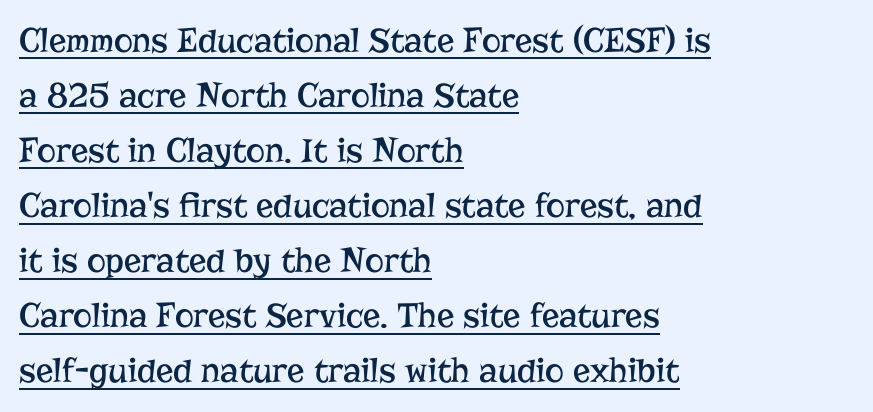
Q: Is the text bold? A: No.
Q: Is the text italic (slanted)? A: No, it is upright.
Q: Is the typeface a serif or a sans-serif typeface? A: Serif.
Q: Is the text underlined? A: Yes.
Q: How is the paragraph aligned? A: Left-aligned.
Q: Is the spacing between letters normal or unusually wide? A: Normal.
Q: Is the spacing between lines tight, normal or loose? A: Normal.
Q: Width (condensed, normal, or wide)? A: Normal.
Q: Stroke contrast? A: Low.
Q: x-height? A: Medium.
Q: Monospaced? A: No.
